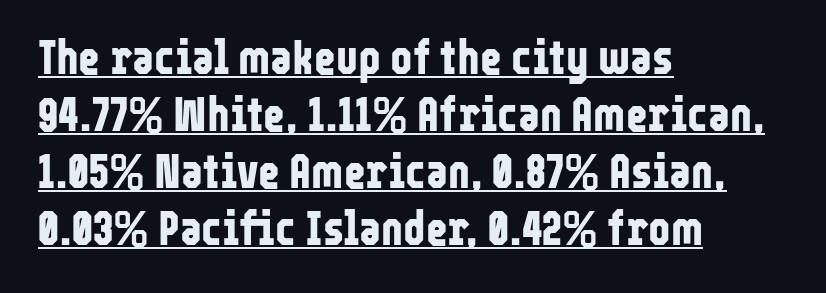
The image shows 47 px bold, condensed sans-serif type, upright; set left-aligned, line spacing 1.21x, normal letter spacing, underlined; low stroke contrast and a medium x-height.
